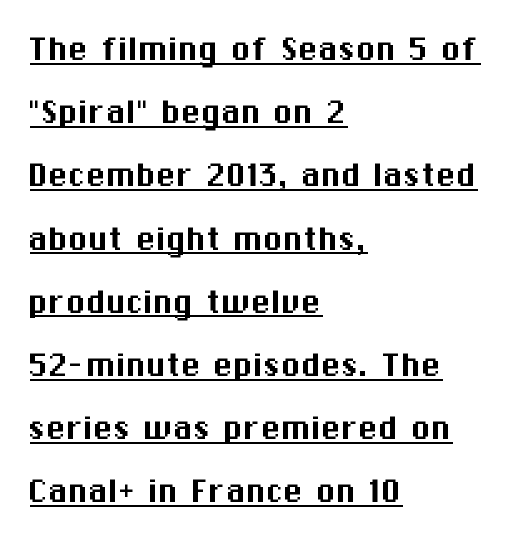
Q: Is the text italic (slanted)? A: No, it is upright.
Q: Is the typeface a serif or a sans-serif typeface? A: Sans-serif.
Q: Is the text underlined? A: Yes.
Q: How is the paragraph aligned? A: Left-aligned.
Q: Is the spacing between letters normal or unusually wide? A: Normal.
Q: Is the spacing between lines tight, normal or loose? A: Normal.
Q: Width (condensed, normal, or wide)? A: Normal.
Q: Stroke contrast? A: Medium.
Q: x-height? A: Medium.
Q: Monospaced? A: No.
